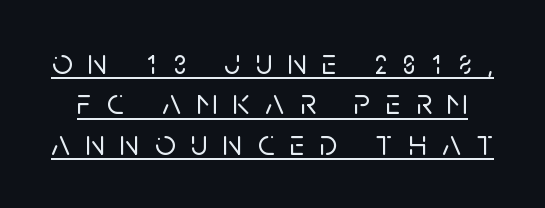
{"serif": "no", "italic": "no", "width": "normal", "stroke_contrast": "low", "x_height": "large", "monospaced": "no", "underline": "yes", "line_spacing": "tight", "line_spacing_ratio": 1.12, "letter_spacing": "wide", "letter_spacing_em": 0.43, "glyph_px": 36}
